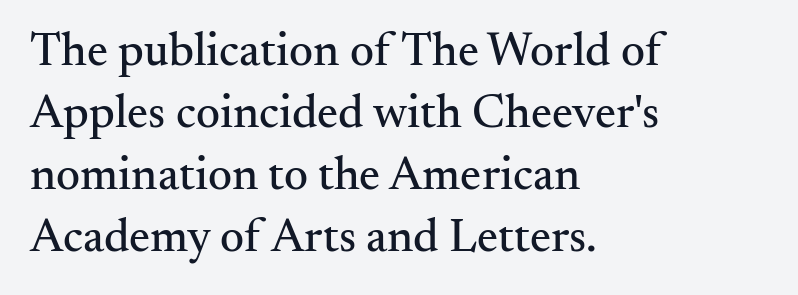
The image shows 47 px serif type, upright; set left-aligned, normal line spacing (1.32x), normal letter spacing, not underlined; medium stroke contrast and a small x-height.
